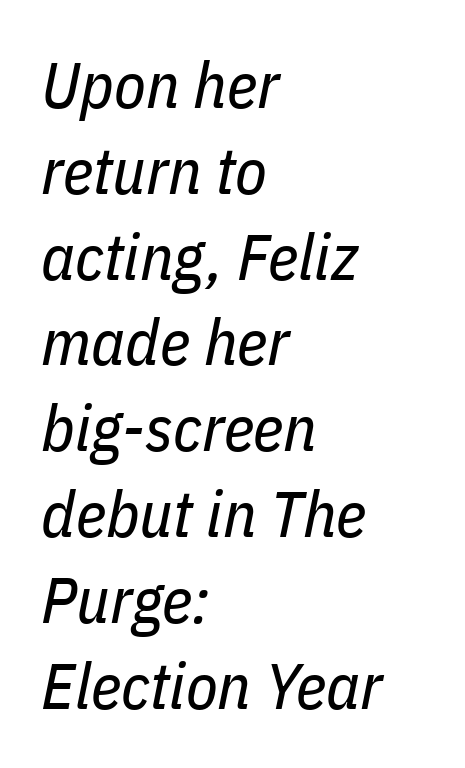
{"italic": "yes", "lean": "right", "slant_degrees": 11, "bold": "no", "weight": "regular", "width": "condensed", "stroke_contrast": "low", "x_height": "medium", "monospaced": "no", "underline": "no", "align": "left", "line_spacing": "normal", "line_spacing_ratio": 1.32, "letter_spacing": "normal", "letter_spacing_em": 0.0, "glyph_px": 65}
